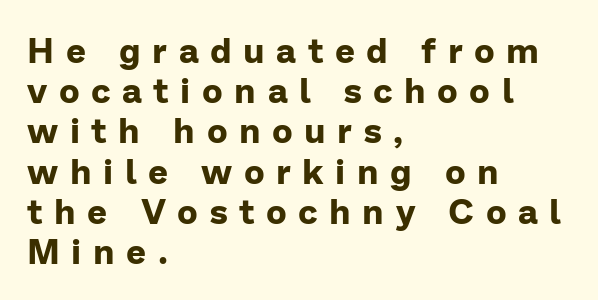
The type family on display is of the sans-serif kind. Notice how the stems are strictly vertical — no italics here. Typesetter's note: full bold, strokes at maximum text heaviness. Closely set lines give the paragraph a compact silhouette. Check under the words: just untouched page.
